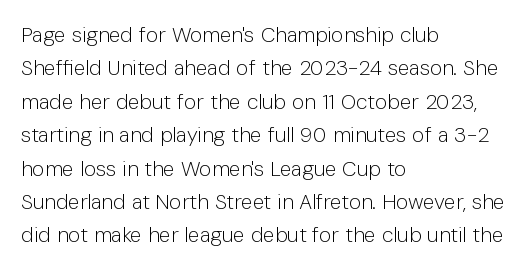
{"italic": "no", "bold": "no", "underline": "no", "align": "left", "line_spacing": "normal", "line_spacing_ratio": 1.59, "letter_spacing": "normal", "letter_spacing_em": 0.0, "glyph_px": 21}
